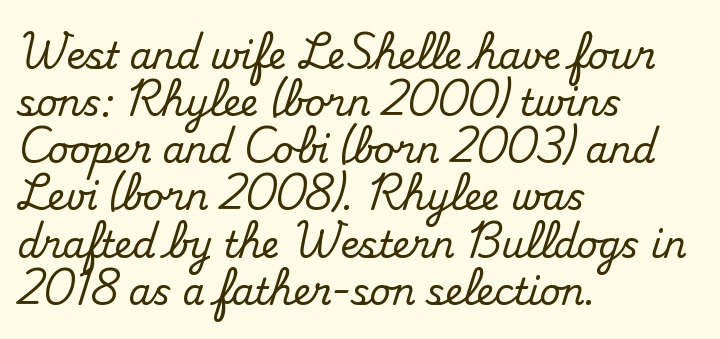
Q: Is the text italic (slanted)? A: Yes.
Q: Is the typeface a serif or a sans-serif typeface? A: Serif.
Q: Is the text underlined? A: No.
Q: How is the paragraph aligned? A: Left-aligned.
Q: Is the spacing between letters normal or unusually wide? A: Normal.
Q: Is the spacing between lines tight, normal or loose? A: Normal.
Q: Width (condensed, normal, or wide)? A: Normal.
Q: Stroke contrast? A: Medium.
Q: x-height? A: Small.
Q: Monospaced? A: No.
